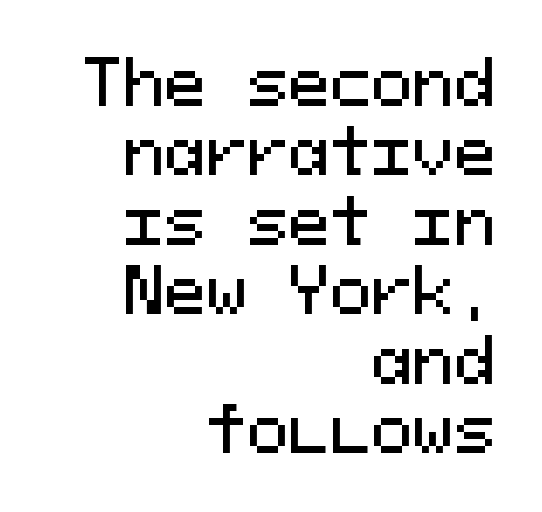
{"serif": "no", "italic": "no", "width": "normal", "stroke_contrast": "medium", "x_height": "medium", "monospaced": "yes", "underline": "no", "align": "right", "line_spacing": "tight", "line_spacing_ratio": 1.12, "letter_spacing": "normal", "letter_spacing_em": 0.0, "glyph_px": 62}
